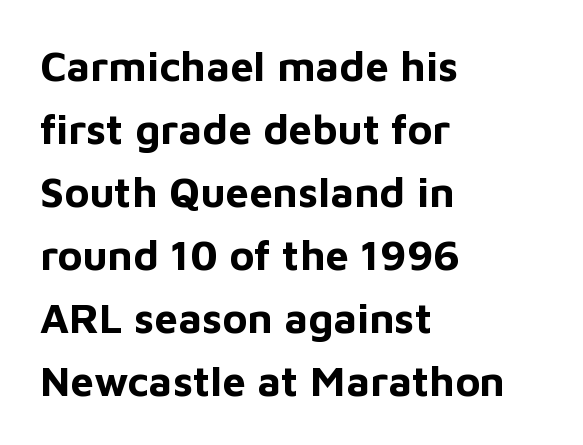
The font family rendered here belongs to the sans-serif group. Honestly, the row spacing looks completely unremarkable. The specimen reads as upright at a glance. Heavy, bold letterforms. A typesetter would call this zero additional tracking.
